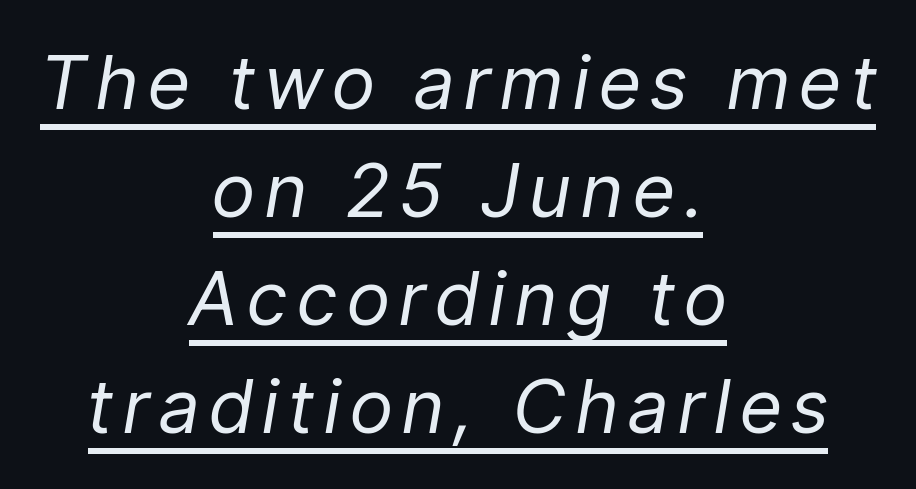
Q: Is the text bold? A: No.
Q: Is the text italic (slanted)? A: Yes, it leans right by about 9 degrees.
Q: Is the text underlined? A: Yes.
Q: How is the paragraph aligned? A: Centered.
Q: Is the spacing between lines tight, normal or loose? A: Normal.
Q: Width (condensed, normal, or wide)? A: Condensed.
Q: Stroke contrast? A: Low.
Q: x-height? A: Medium.
Q: Monospaced? A: No.
